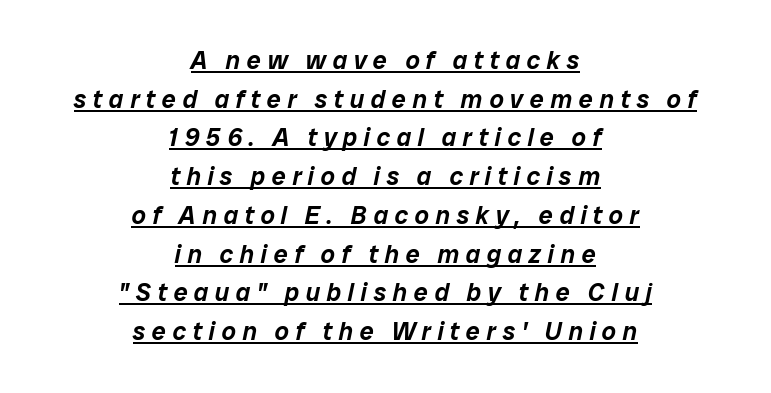
{"italic": "yes", "lean": "right", "slant_degrees": 12, "underline": "yes", "align": "center", "line_spacing": "normal", "line_spacing_ratio": 1.55, "letter_spacing": "wide", "letter_spacing_em": 0.26, "glyph_px": 25}
